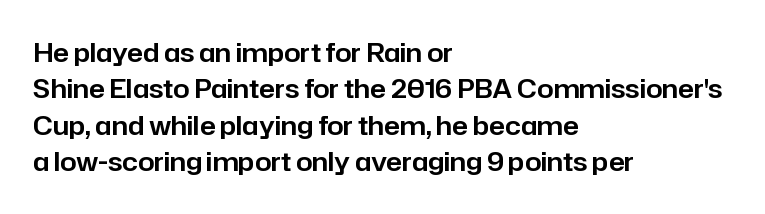
{"italic": "no", "underline": "no", "align": "left", "line_spacing": "normal", "line_spacing_ratio": 1.4, "letter_spacing": "normal", "letter_spacing_em": 0.0, "glyph_px": 26}
